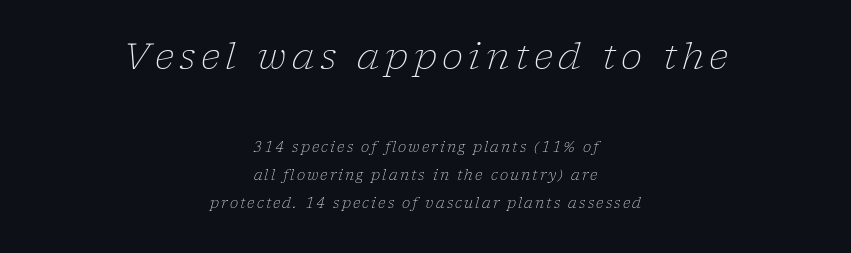
{"serif": "yes", "italic": "yes", "lean": "right", "slant_degrees": 17, "bold": "no", "weight": "light", "width": "normal", "stroke_contrast": "low", "x_height": "medium", "monospaced": "no", "underline": "no", "align": "center", "line_spacing": "loose", "line_spacing_ratio": 1.98, "larger_block": "first", "size_ratio": 2.57, "glyph_px": 36}
